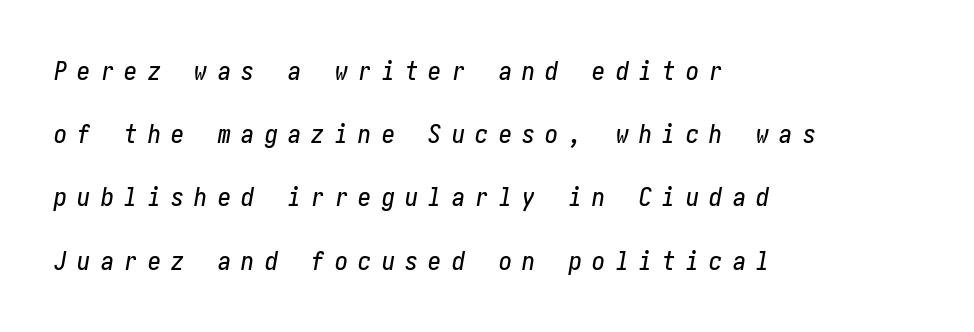
The image shows 26 px text type, italic (leaning right); set left-aligned, loose line spacing (2.43x), unusually wide letter spacing (+0.4 em), not underlined.
